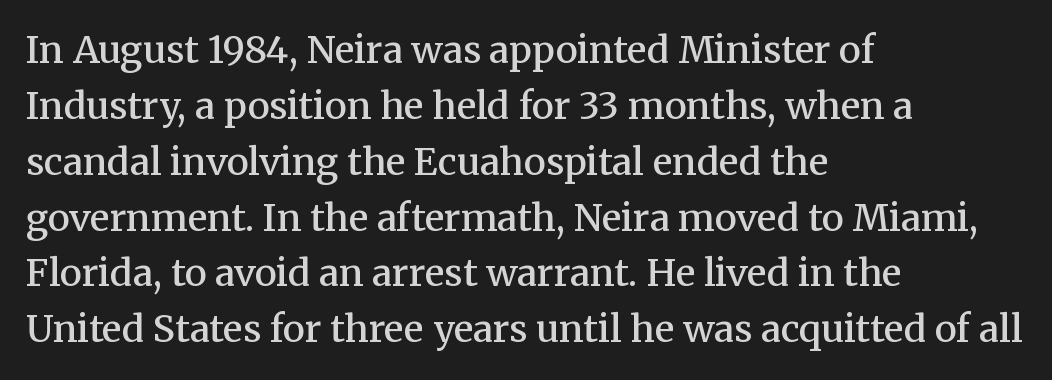
The image shows 37 px semibold serif type, upright; set left-aligned, normal line spacing (1.51x), normal letter spacing, not underlined; medium stroke contrast and a medium x-height.
